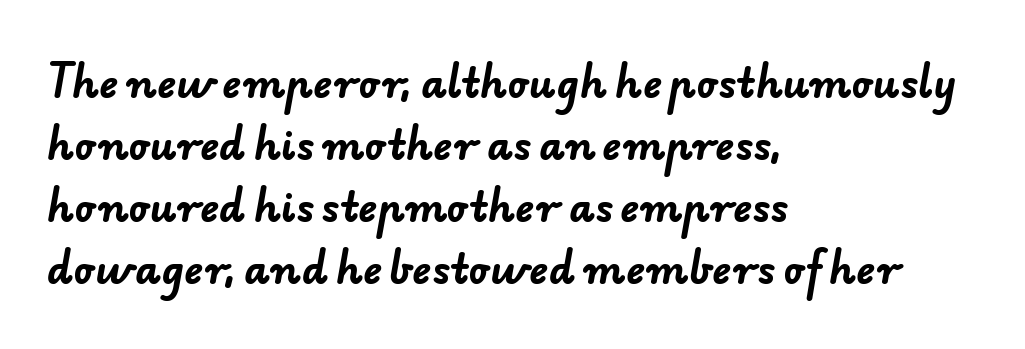
{"serif": "no", "bold": "yes", "weight": "bold", "width": "normal", "stroke_contrast": "low", "x_height": "small", "monospaced": "no", "underline": "no", "align": "left", "line_spacing": "normal", "line_spacing_ratio": 1.55, "letter_spacing": "normal", "letter_spacing_em": 0.0, "glyph_px": 40}
